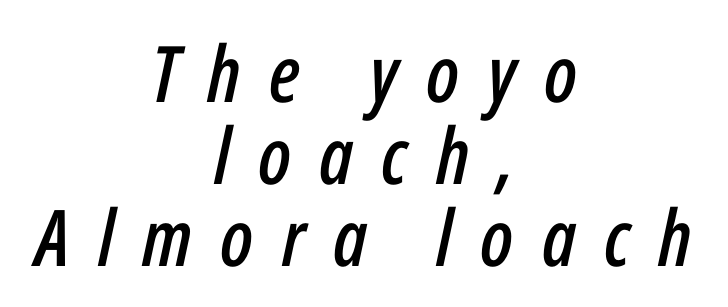
The area under the type is left untouched. Very little white space separates one row of letters from the next. Leftover space on each line is divided equally before and after the words. Is this a fixed-width face? No — the glyphs have proportional, varying widths. The passage shown leans; its letterforms are oblique. A typesetter would call this heavily tracked-out type.
